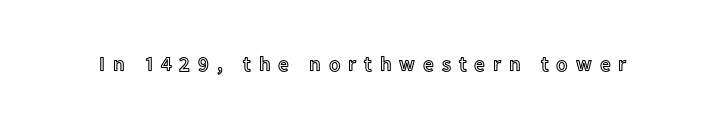
Q: Is the text italic (slanted)? A: No, it is upright.
Q: Is the text underlined? A: No.
Q: Is the spacing between letters normal or unusually wide? A: Unusually wide.
